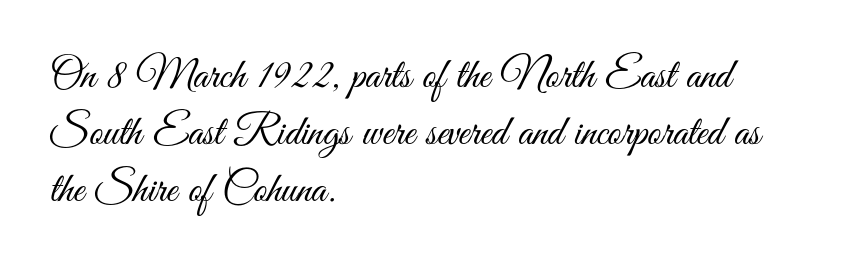
{"serif": "no", "bold": "no", "weight": "light", "width": "condensed", "stroke_contrast": "medium", "x_height": "small", "monospaced": "no", "underline": "no", "align": "left", "line_spacing": "normal", "line_spacing_ratio": 1.33, "letter_spacing": "normal", "letter_spacing_em": 0.0, "glyph_px": 43}
